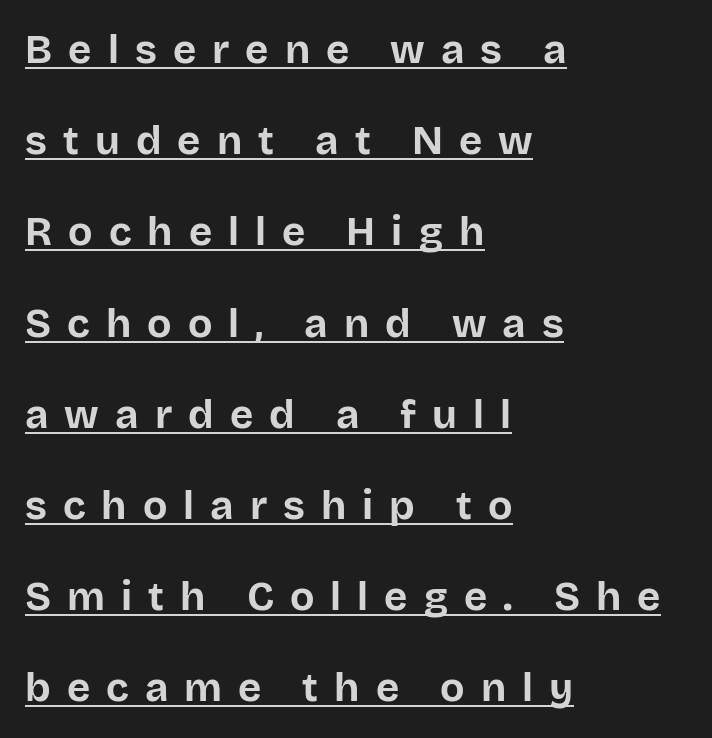
Glyph-to-glyph distance is far greater than everyday printed text. The sample's only ornament is a line tracing under the words. To sum up the face: it is a sans, with no serifs. The face used here is proportionally spaced, like ordinary book or web type. In CSS terms this would be text-align: left. You can tell it's not italic because the verticals are truly vertical.
